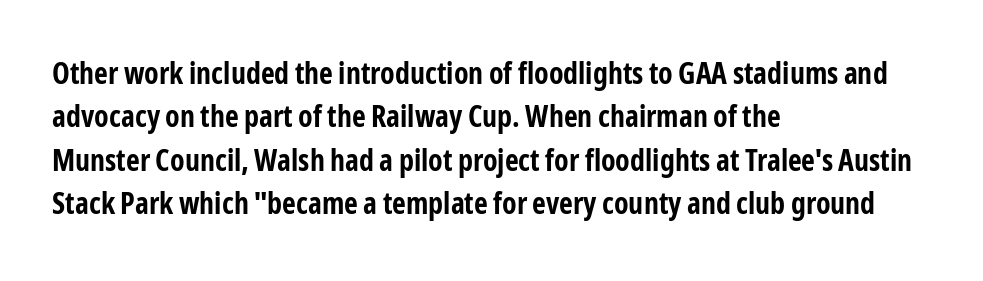
These lines are set flush left with a ragged right edge. The letters stand upright; this is a roman face. Chunky letters — that's bold for sure. Is this a fixed-width face? No — the glyphs have proportional, varying widths. The letters sit at their default tracking, neither squeezed nor spread.
